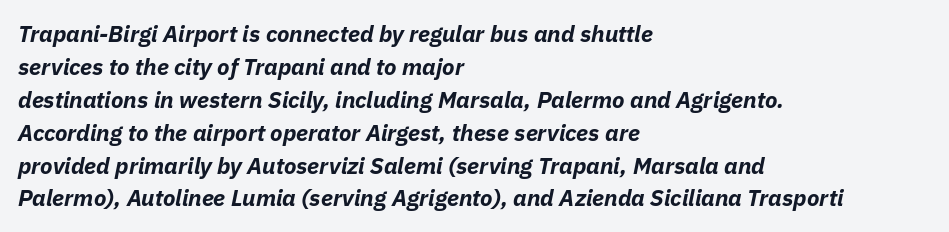
Alignment: flush left. Honestly, the letter spacing is just normal — you wouldn't notice it. Type without underlining. Heavy, bold letterforms. Quick note: interline space is typical. Notice how the stems are inclined rather than vertical — that's the hallmark of italics.
